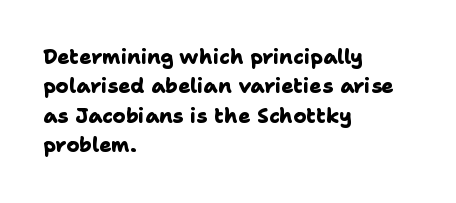
Stroke thickness is high; the sample reads as a true bold. Each new line begins a customary step beneath the previous one. Where is the straight margin? On the left. The type is set solid horizontally, with unmodified tracking. Descenders are the only things crossing below the line.
